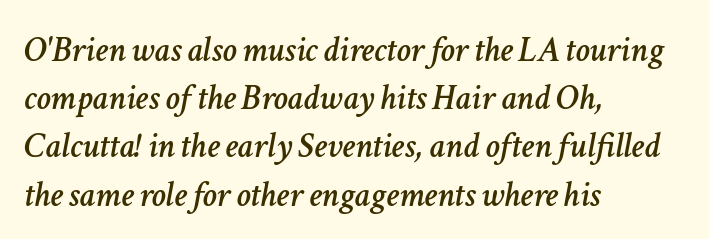
Q: Is the text italic (slanted)? A: Yes, it leans right by about 11 degrees.
Q: Is the text underlined? A: No.
Q: How is the paragraph aligned? A: Left-aligned.
Q: Is the spacing between letters normal or unusually wide? A: Normal.
Q: Is the spacing between lines tight, normal or loose? A: Normal.
Q: Width (condensed, normal, or wide)? A: Normal.
Q: Stroke contrast? A: Low.
Q: x-height? A: Medium.
Q: Monospaced? A: No.
